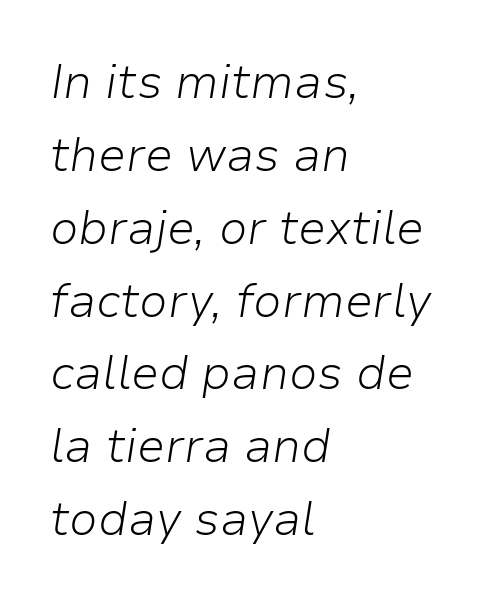
{"italic": "yes", "lean": "right", "slant_degrees": 9, "bold": "no", "weight": "light", "width": "normal", "stroke_contrast": "low", "x_height": "medium", "monospaced": "no", "underline": "no", "align": "left", "line_spacing": "normal", "line_spacing_ratio": 1.55, "letter_spacing": "normal", "letter_spacing_em": 0.0, "glyph_px": 47}
